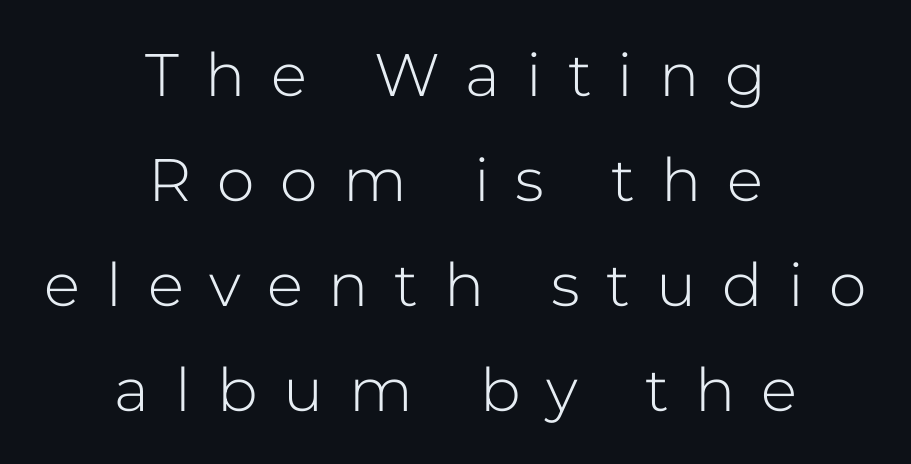
Q: Is the text bold? A: No.
Q: Is the text italic (slanted)? A: No, it is upright.
Q: Is the typeface a serif or a sans-serif typeface? A: Sans-serif.
Q: Is the text underlined? A: No.
Q: How is the paragraph aligned? A: Centered.
Q: Is the spacing between letters normal or unusually wide? A: Unusually wide.
Q: Width (condensed, normal, or wide)? A: Normal.
Q: Stroke contrast? A: Low.
Q: x-height? A: Medium.
Q: Monospaced? A: No.
